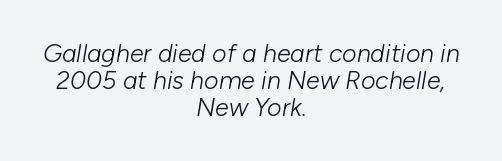
The image shows 25 px text type, italic (leaning right); set centered, tight line spacing (1.08x), normal letter spacing, not underlined.
